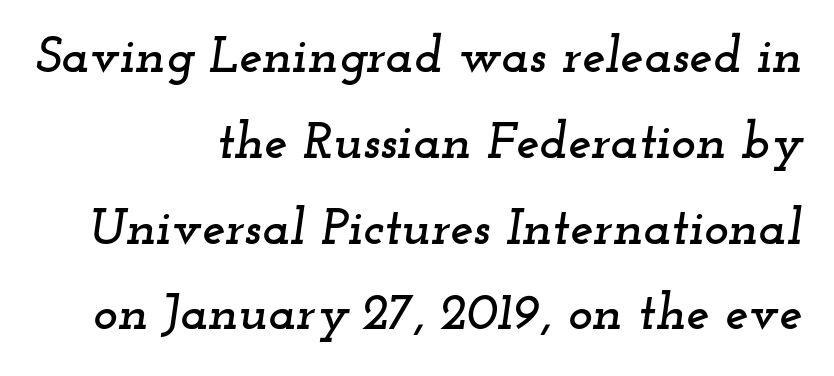
Is the block centered? No — it sits flush against the right margin. The specimen omits any rule beneath the text block's lines. In terms of leading, this rendering sits right in the middle. Note the varied advance widths — an 'i' is clearly narrower than an 'm'. Would a proofreader flag this as italicized? Yes.
